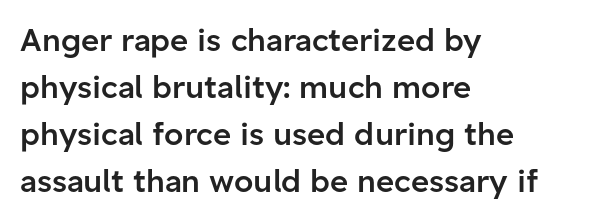
Q: Is the text bold? A: Semi-bold.
Q: Is the text italic (slanted)? A: No, it is upright.
Q: Is the typeface a serif or a sans-serif typeface? A: Sans-serif.
Q: Is the text underlined? A: No.
Q: How is the paragraph aligned? A: Left-aligned.
Q: Is the spacing between letters normal or unusually wide? A: Normal.
Q: Is the spacing between lines tight, normal or loose? A: Normal.
Q: Width (condensed, normal, or wide)? A: Normal.
Q: Stroke contrast? A: Low.
Q: x-height? A: Medium.
Q: Monospaced? A: No.
